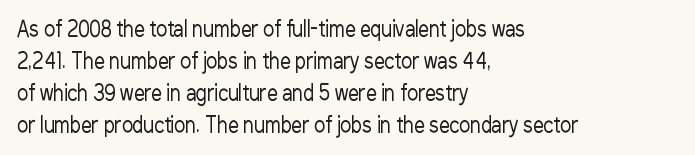
Q: Is the text bold? A: No.
Q: Is the text italic (slanted)? A: No, it is upright.
Q: Is the text underlined? A: No.
Q: How is the paragraph aligned? A: Left-aligned.
Q: Is the spacing between letters normal or unusually wide? A: Normal.
Q: Is the spacing between lines tight, normal or loose? A: Normal.
